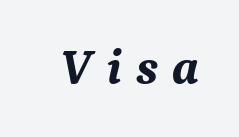
Q: Is the text bold? A: Yes.
Q: Is the text italic (slanted)? A: Yes, it leans right by about 9 degrees.
Q: Is the typeface a serif or a sans-serif typeface? A: Serif.
Q: Is the text underlined? A: No.
Q: Is the spacing between letters normal or unusually wide? A: Unusually wide.
Q: Width (condensed, normal, or wide)? A: Normal.
Q: Stroke contrast? A: Medium.
Q: x-height? A: Medium.
Q: Monospaced? A: No.
